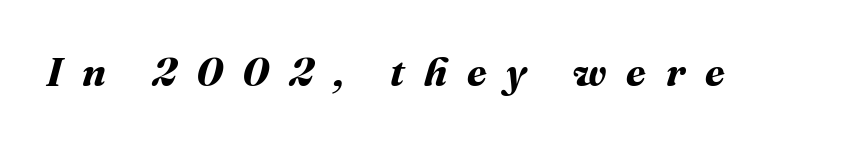
Q: Is the text bold? A: Yes.
Q: Is the text underlined? A: No.
Q: Is the spacing between letters normal or unusually wide? A: Unusually wide.
Q: Width (condensed, normal, or wide)? A: Normal.
Q: Stroke contrast? A: Medium.
Q: x-height? A: Medium.
Q: Monospaced? A: No.
